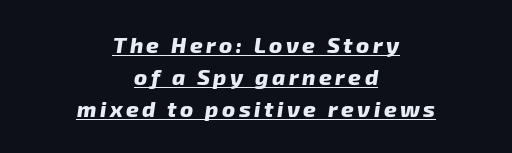
{"italic": "yes", "lean": "right", "slant_degrees": 8, "bold": "yes", "underline": "yes", "align": "center", "line_spacing": "normal", "line_spacing_ratio": 1.45, "glyph_px": 22}
